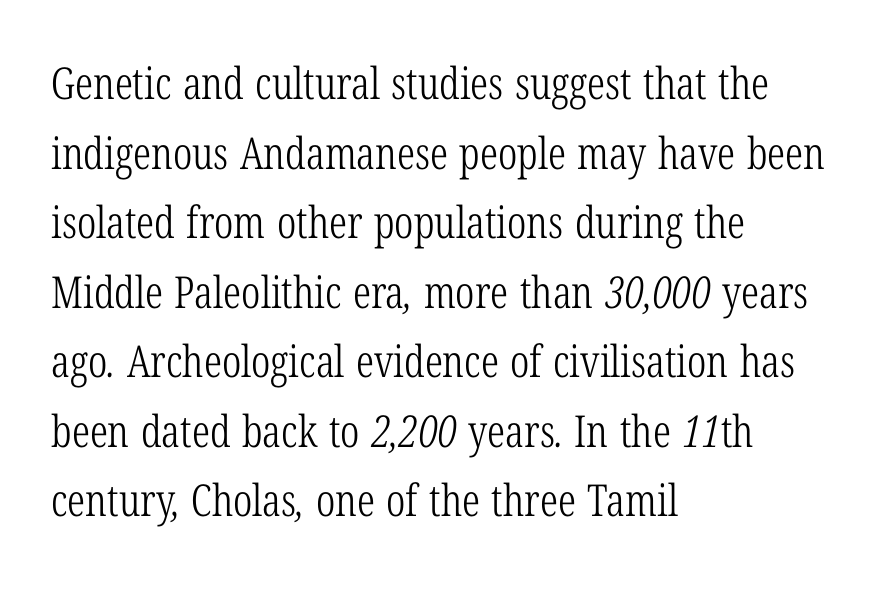
The gaps between neighbouring characters are ordinary and unremarkable. Glance below the letters and you will spot only blank space. Note the varied advance widths — an 'i' is clearly narrower than an 'm'. Which margin do the lines hug? The left one — the right edge is uneven.
